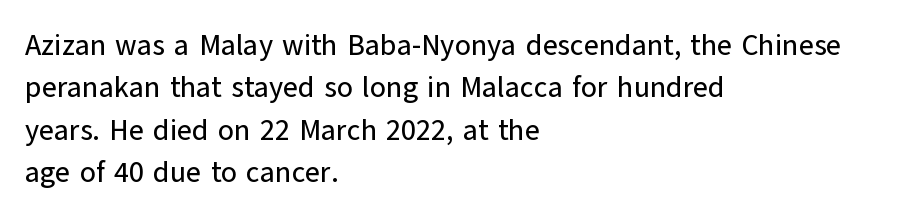
{"serif": "no", "italic": "no", "width": "normal", "stroke_contrast": "low", "x_height": "medium", "monospaced": "no", "underline": "no", "align": "left", "line_spacing": "normal", "line_spacing_ratio": 1.46, "letter_spacing": "normal", "letter_spacing_em": 0.0, "glyph_px": 29}
